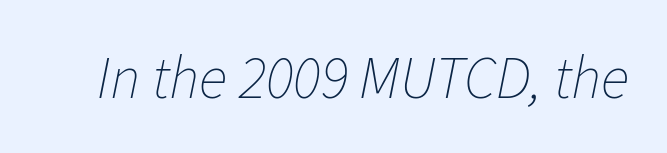
{"italic": "yes", "lean": "right", "slant_degrees": 11, "bold": "no", "weight": "thin", "width": "normal", "stroke_contrast": "low", "x_height": "medium", "monospaced": "no", "underline": "no", "letter_spacing": "normal", "letter_spacing_em": 0.0, "glyph_px": 60}
